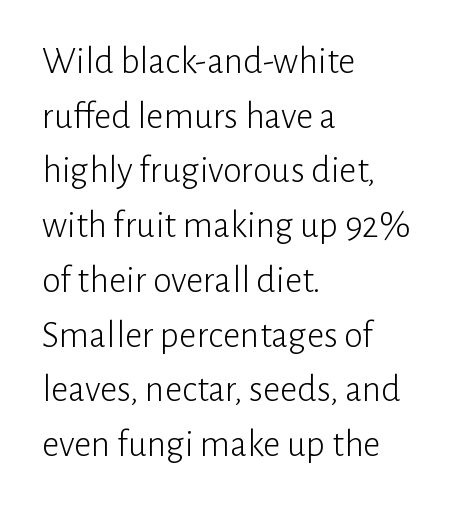
This sample has the flowing, uneven cadence of proportional lettering. Whoever set this chose a conventional vertical rhythm. Typeset ragged right — the left edge is the straight one. The typography opts for an upright posture over an oblique one. Spacing between characters is what you'd get straight out of the box.
